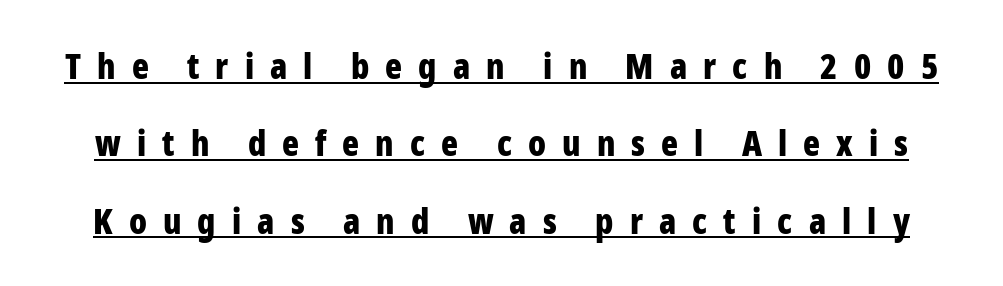
{"serif": "no", "italic": "no", "bold": "yes", "weight": "bold", "width": "condensed", "stroke_contrast": "low", "x_height": "medium", "monospaced": "no", "underline": "yes", "line_spacing": "loose", "line_spacing_ratio": 2.21, "letter_spacing": "wide", "letter_spacing_em": 0.46, "glyph_px": 35}
